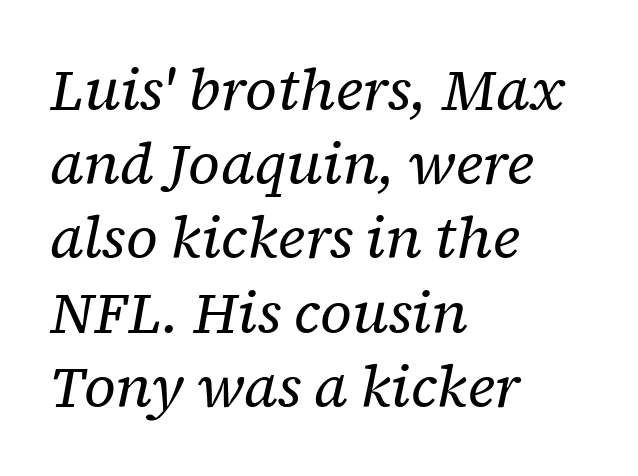
{"serif": "yes", "italic": "yes", "lean": "right", "slant_degrees": 12, "bold": "no", "weight": "regular", "width": "normal", "stroke_contrast": "low", "x_height": "medium", "monospaced": "no", "underline": "no", "align": "left", "line_spacing": "normal", "line_spacing_ratio": 1.28, "letter_spacing": "normal", "letter_spacing_em": 0.0, "glyph_px": 58}
